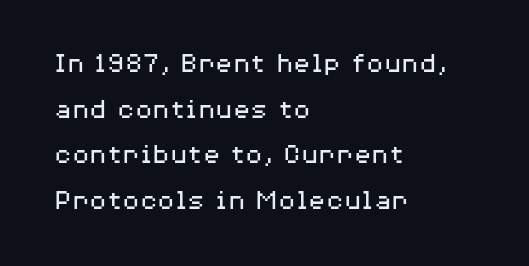
The image shows 29 px regular-weight, wide sans-serif type, upright; set left-aligned, normal line spacing (1.57x), normal letter spacing, not underlined; medium stroke contrast and a medium x-height.
